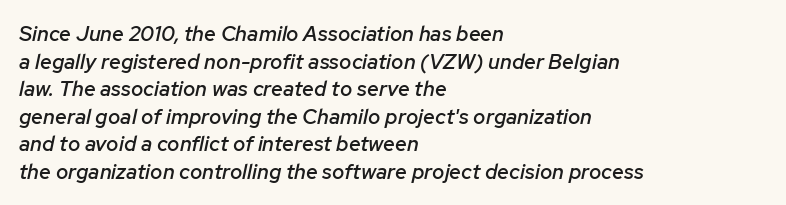
Q: Is the text bold? A: Semi-bold.
Q: Is the text italic (slanted)? A: Yes, it leans right by about 12 degrees.
Q: Is the text underlined? A: No.
Q: How is the paragraph aligned? A: Left-aligned.
Q: Is the spacing between letters normal or unusually wide? A: Normal.
Q: Is the spacing between lines tight, normal or loose? A: Normal.
